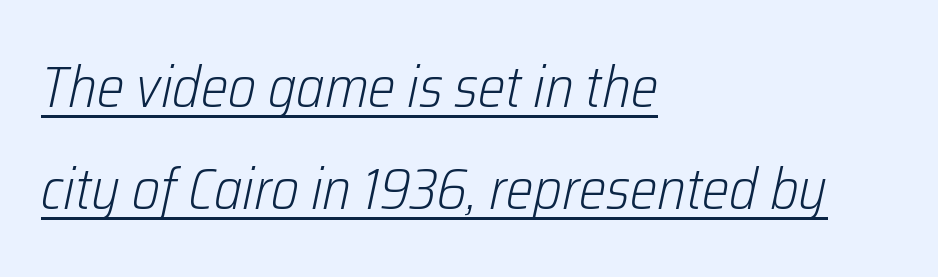
Typeset ragged right — the left edge is the straight one. Looks like someone drew a line under every word here. This is not heavy type; no bold has been used. Each word holds together tightly as a unit, with standard inter-letter gaps. These lines are rendered in a variable-pitch font.
